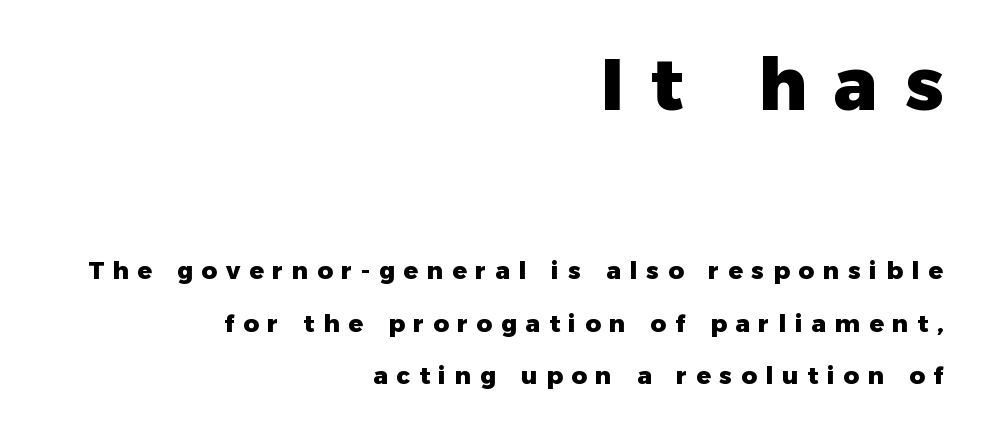
Q: Is the text bold? A: Yes.
Q: Is the text italic (slanted)? A: No, it is upright.
Q: Is the typeface a serif or a sans-serif typeface? A: Sans-serif.
Q: Is the text underlined? A: No.
Q: How is the paragraph aligned? A: Right-aligned.
Q: Is the spacing between letters normal or unusually wide? A: Unusually wide.
Q: Is the spacing between lines tight, normal or loose? A: Loose.
Q: Which block of text is set in a larger size, the first (top) or the second (bottom)? A: The first (top) one.
Q: Width (condensed, normal, or wide)? A: Normal.
Q: Stroke contrast? A: Low.
Q: x-height? A: Medium.
Q: Monospaced? A: No.
